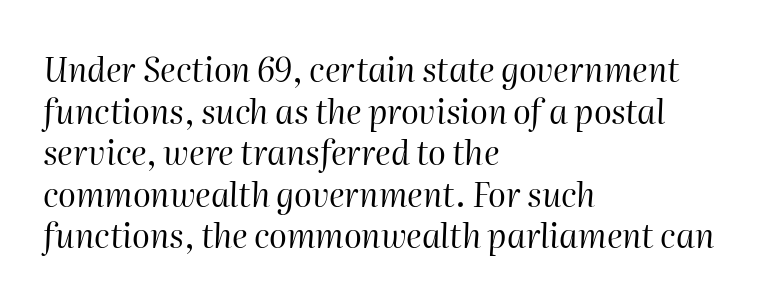
Alignment: flush left. The typeface has the unassuming heft of standard copy or less. Character widths vary here, with narrow letters taking less room than wide ones. Lines of text with bare space underneath.
